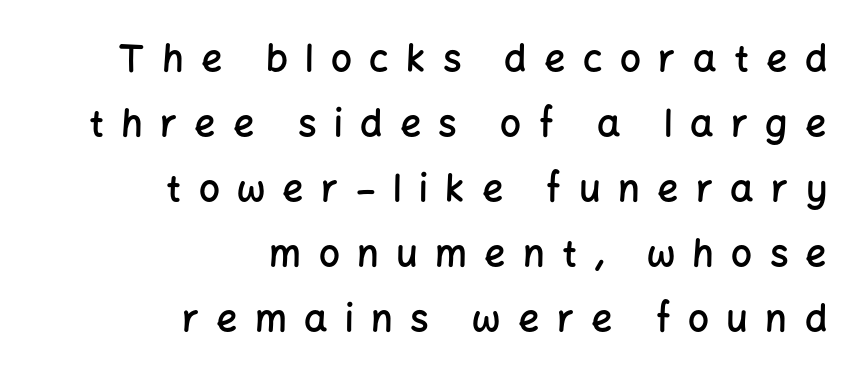
Q: Is the text bold? A: Semi-bold.
Q: Is the text italic (slanted)? A: No, it is upright.
Q: Is the typeface a serif or a sans-serif typeface? A: Sans-serif.
Q: Is the text underlined? A: No.
Q: How is the paragraph aligned? A: Right-aligned.
Q: Is the spacing between letters normal or unusually wide? A: Unusually wide.
Q: Width (condensed, normal, or wide)? A: Normal.
Q: Stroke contrast? A: Low.
Q: x-height? A: Medium.
Q: Monospaced? A: No.
